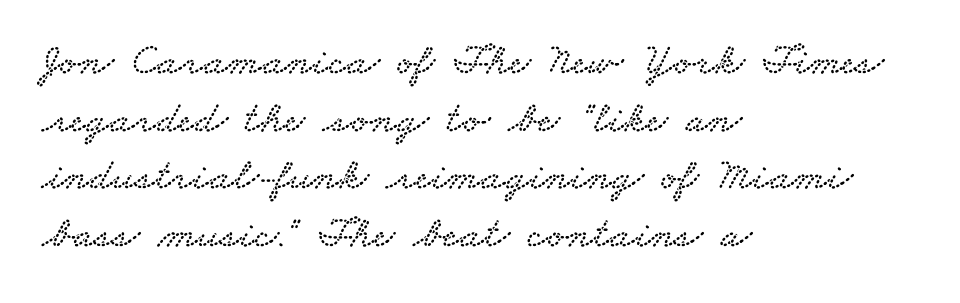
{"serif": "yes", "width": "wide", "stroke_contrast": "low", "x_height": "small", "monospaced": "no", "underline": "no", "align": "left", "line_spacing": "normal", "line_spacing_ratio": 1.28, "letter_spacing": "normal", "letter_spacing_em": 0.0, "glyph_px": 45}
